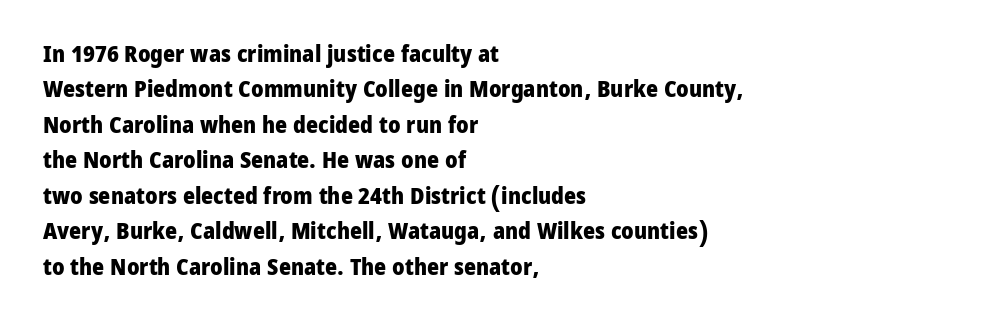
{"italic": "no", "bold": "yes", "underline": "no", "align": "left", "line_spacing": "normal", "line_spacing_ratio": 1.54, "letter_spacing": "normal", "letter_spacing_em": 0.0, "glyph_px": 23}
